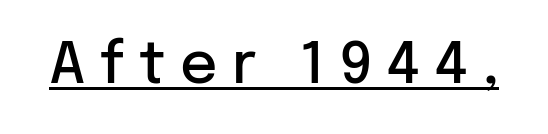
There is plenty of visible air inserted between adjacent glyphs. What weight is shown? A semibold, between regular and bold. Beneath each row of characters lies a ruled line. You could not count columns in this text — the font is proportionally spaced. To sum up the face: it is a sans, with no serifs.
